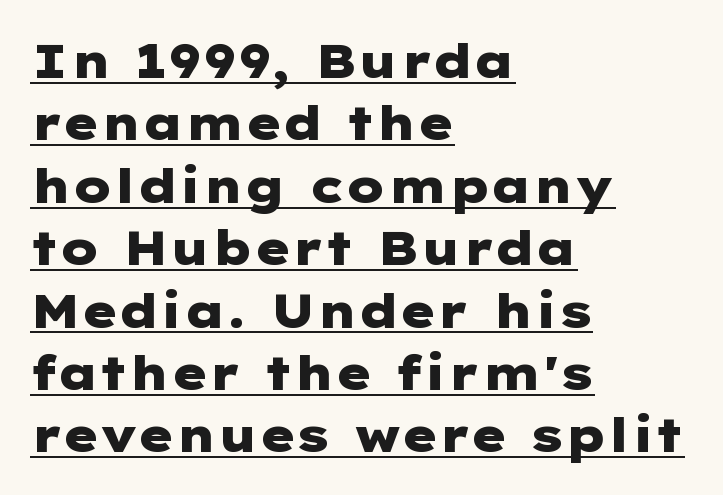
Q: Is the text bold? A: Yes.
Q: Is the text italic (slanted)? A: No, it is upright.
Q: Is the typeface a serif or a sans-serif typeface? A: Sans-serif.
Q: Is the text underlined? A: Yes.
Q: How is the paragraph aligned? A: Left-aligned.
Q: Is the spacing between letters normal or unusually wide? A: Normal.
Q: Is the spacing between lines tight, normal or loose? A: Normal.
Q: Width (condensed, normal, or wide)? A: Wide.
Q: Stroke contrast? A: Low.
Q: x-height? A: Medium.
